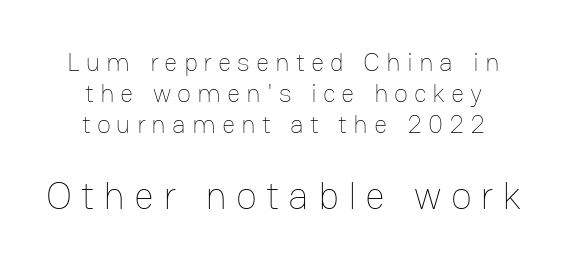
The image shows 39 px thin type, upright; set centered, line spacing 1.2x, unusually wide letter spacing (+0.23 em), not underlined; the second (bottom) block is 1.5x larger; low stroke contrast and a medium x-height.
